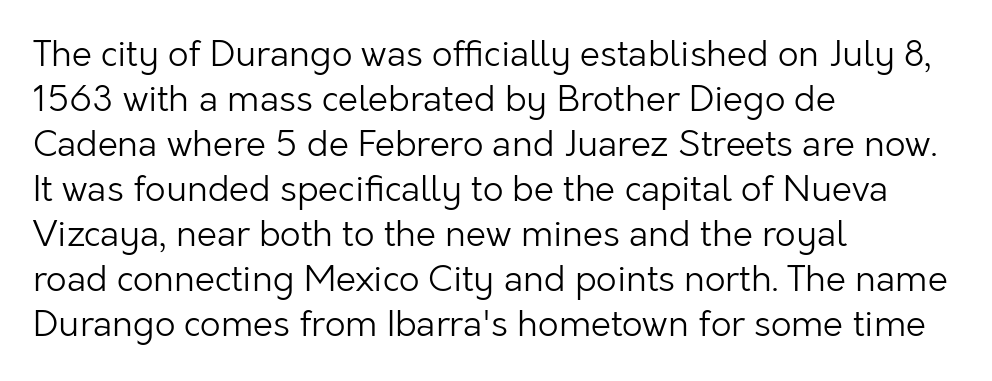
Is the letter spacing exaggerated? No — it looks like the ordinary default. All the whitespace from short lines collects on the right. Upright lettering throughout. The zone under the glyphs is completely vacant.
